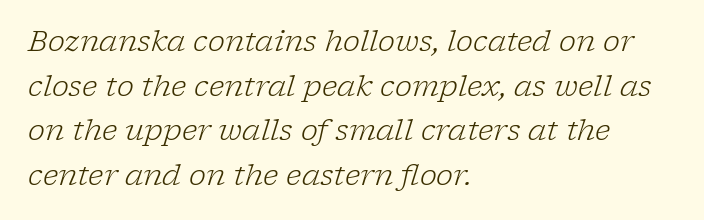
{"serif": "yes", "italic": "yes", "lean": "right", "slant_degrees": 17, "bold": "no", "weight": "light", "width": "normal", "stroke_contrast": "low", "x_height": "medium", "monospaced": "no", "underline": "no", "align": "left", "line_spacing": "normal", "line_spacing_ratio": 1.54, "letter_spacing": "normal", "letter_spacing_em": 0.0, "glyph_px": 29}
